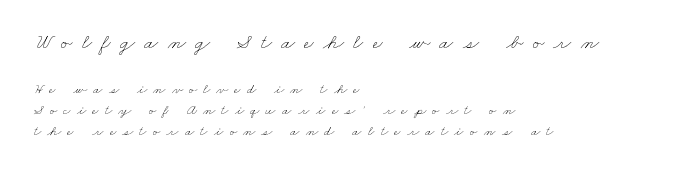
Inter-character spacing is expanded well beyond the font's built-in metrics. Is this a heavy cut? Hardly; it is regular or lighter. Alignment: flush left. Visually, the top section dominates because its glyphs are scaled up. Is there much room between lines? A standard amount, neither cramped nor airy. Decoration check: the copy has no underline.
